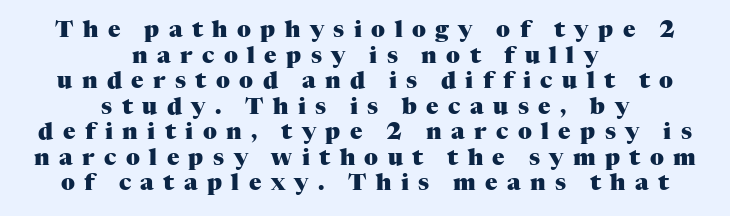
The letters stand straight up with perfectly vertical stems. A typesetter would call this heavily tracked-out type. Letters rest on an invisible, unmarked baseline. What weight is shown? A full bold with thick strokes. Leftover space on each line is divided equally before and after the words.
